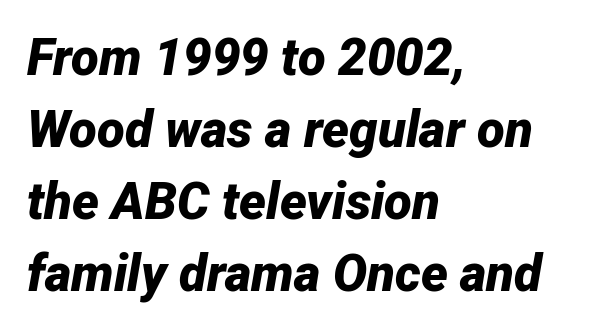
The image shows 51 px bold type, italic (leaning right); set left-aligned, normal line spacing (1.41x), normal letter spacing, not underlined; low stroke contrast and a medium x-height.
